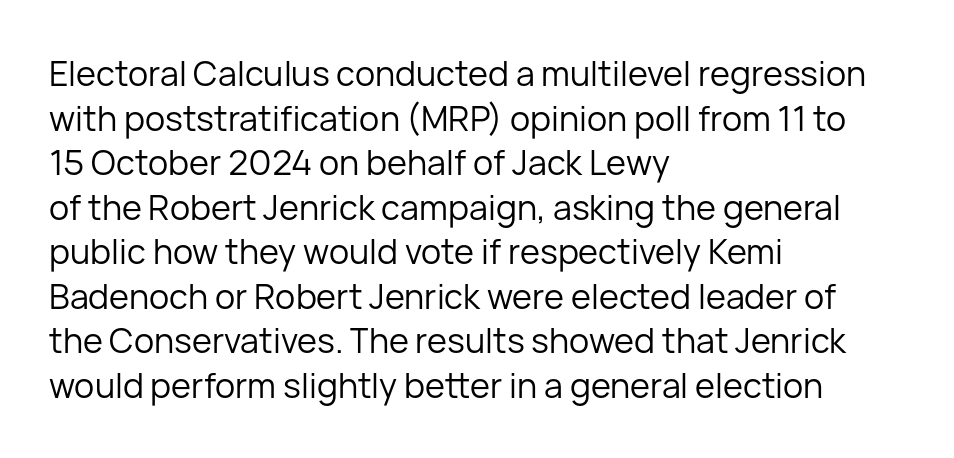
Q: Is the text bold? A: No.
Q: Is the text italic (slanted)? A: No, it is upright.
Q: Is the typeface a serif or a sans-serif typeface? A: Sans-serif.
Q: Is the text underlined? A: No.
Q: How is the paragraph aligned? A: Left-aligned.
Q: Is the spacing between letters normal or unusually wide? A: Normal.
Q: Is the spacing between lines tight, normal or loose? A: Normal.
Q: Width (condensed, normal, or wide)? A: Normal.
Q: Stroke contrast? A: Low.
Q: x-height? A: Medium.
Q: Monospaced? A: No.
